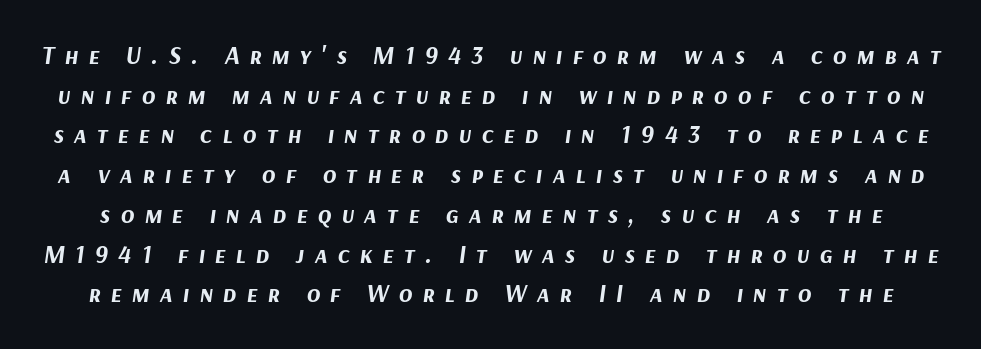
{"italic": "yes", "lean": "right", "slant_degrees": 9, "bold": "yes", "underline": "no", "line_spacing": "normal", "line_spacing_ratio": 1.59, "letter_spacing": "wide", "letter_spacing_em": 0.4, "glyph_px": 25}
